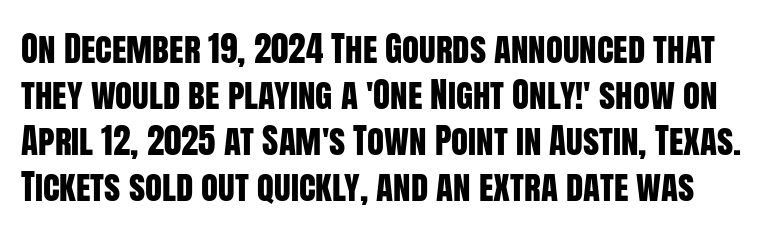
The image shows 35 px condensed sans-serif type, upright; set normal line spacing (1.31x), normal letter spacing, not underlined; low stroke contrast and a large x-height.
